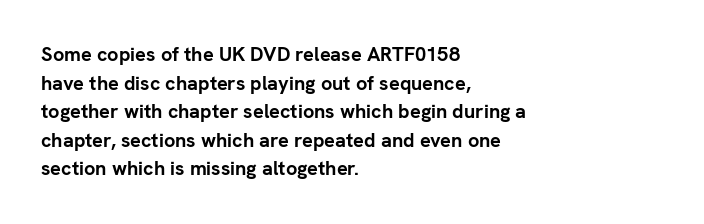
The image shows 20 px bold type, upright; set left-aligned, normal line spacing (1.43x), normal letter spacing, not underlined.
